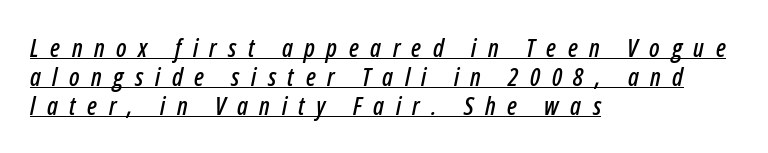
Short note: letters widely spaced. This rendering features underlined lettering. In terms of posture, this sample is oblique. The rendering anchors every line to the left-hand side.
